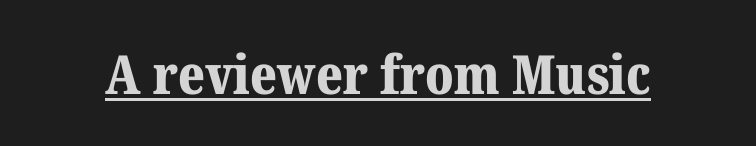
Q: Is the text bold? A: Yes.
Q: Is the text italic (slanted)? A: No, it is upright.
Q: Is the typeface a serif or a sans-serif typeface? A: Serif.
Q: Is the text underlined? A: Yes.
Q: Is the spacing between letters normal or unusually wide? A: Normal.
Q: Width (condensed, normal, or wide)? A: Normal.
Q: Stroke contrast? A: Medium.
Q: x-height? A: Medium.
Q: Monospaced? A: No.
